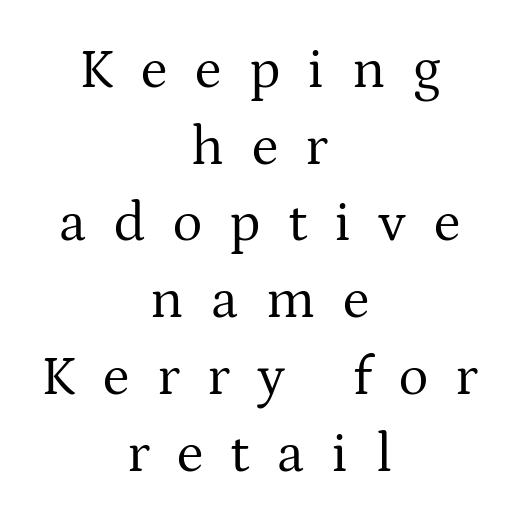
Q: Is the text bold? A: No.
Q: Is the text italic (slanted)? A: No, it is upright.
Q: Is the typeface a serif or a sans-serif typeface? A: Serif.
Q: Is the text underlined? A: No.
Q: How is the paragraph aligned? A: Centered.
Q: Is the spacing between letters normal or unusually wide? A: Unusually wide.
Q: Is the spacing between lines tight, normal or loose? A: Normal.
Q: Width (condensed, normal, or wide)? A: Normal.
Q: Stroke contrast? A: Medium.
Q: x-height? A: Medium.
Q: Monospaced? A: No.
